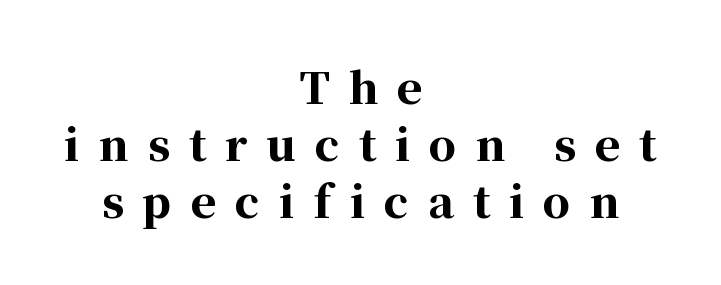
The image shows 43 px bold serif type, upright; set centered, normal line spacing (1.32x), unusually wide letter spacing (+0.44 em), not underlined; high stroke contrast and a medium x-height.
